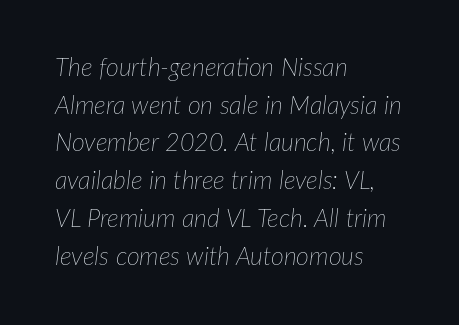
Q: Is the text bold? A: No.
Q: Is the text italic (slanted)? A: Yes, it leans right by about 7 degrees.
Q: Is the text underlined? A: No.
Q: How is the paragraph aligned? A: Left-aligned.
Q: Is the spacing between letters normal or unusually wide? A: Normal.
Q: Is the spacing between lines tight, normal or loose? A: Normal.
